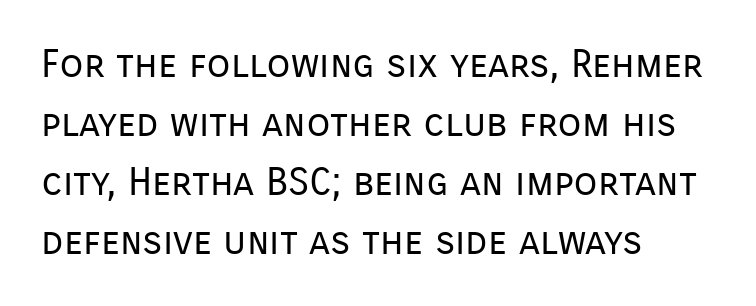
The image shows 39 px regular-weight sans-serif type, upright; set left-aligned, normal line spacing (1.51x), normal letter spacing, not underlined; low stroke contrast and a medium x-height.
